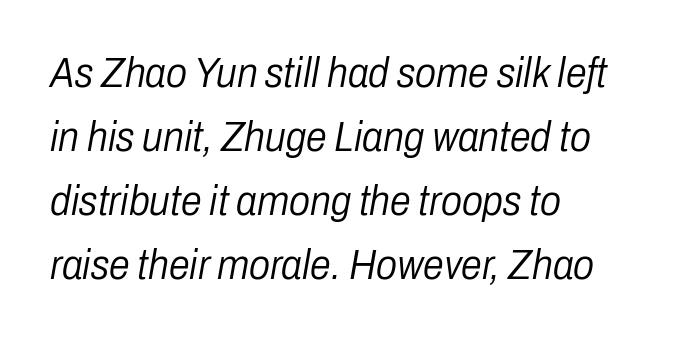
Each letter keeps its own natural width here, so spacing adapts to shape. These lines are set flush left with a ragged right edge. A normal amount of white space separates one row of letters from the next. Style check: oblique. Just letters on the line, the space beneath them empty. Counters stay open thanks to moderate or lighter strokes.
